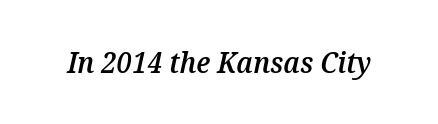
{"italic": "yes", "lean": "right", "slant_degrees": 12, "bold": "semi", "weight": "semibold", "width": "normal", "stroke_contrast": "medium", "x_height": "medium", "monospaced": "no", "underline": "no", "letter_spacing": "normal", "letter_spacing_em": 0.0, "glyph_px": 29}
